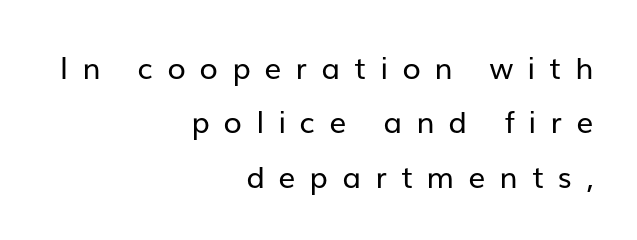
Visually the block forms a straight wall on the right and a jagged coastline on the left. The passage shown is typed in a proportional face where columns would drift. Observe the wide spacing: letters keep a clear distance from each other. This reads as an unemphasized weight, regular at the heaviest.
